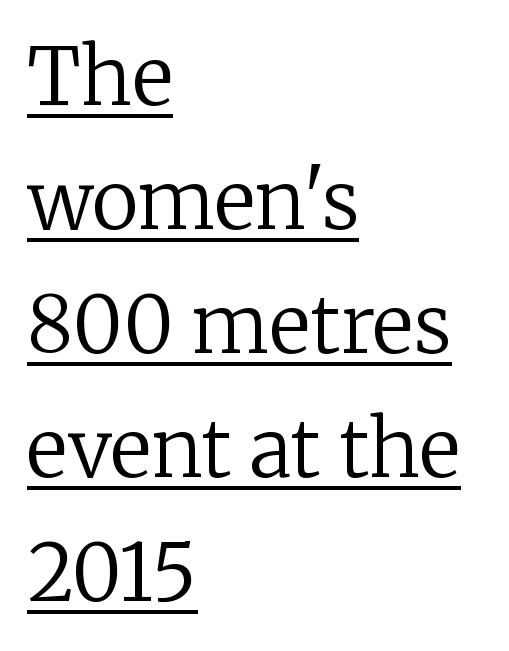
{"serif": "yes", "italic": "no", "bold": "no", "weight": "regular", "width": "normal", "stroke_contrast": "low", "x_height": "medium", "monospaced": "no", "underline": "yes", "align": "left", "line_spacing": "normal", "line_spacing_ratio": 1.57, "letter_spacing": "normal", "letter_spacing_em": 0.0, "glyph_px": 79}
